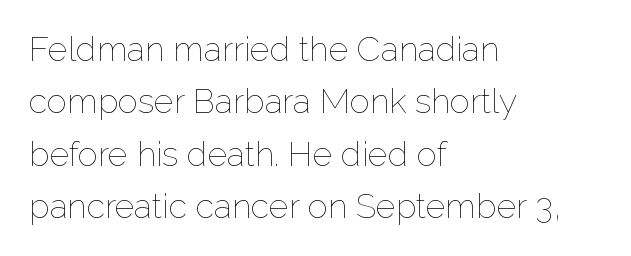
What's the leading like? Ordinary, nothing unusual. Ink coverage per letter is moderate at most. The rendering keeps characters at their native spacing. The passage shown is typed in a proportional face where columns would drift. The rag falls on the right side of this text block. Decoration check: the copy has no underline.
